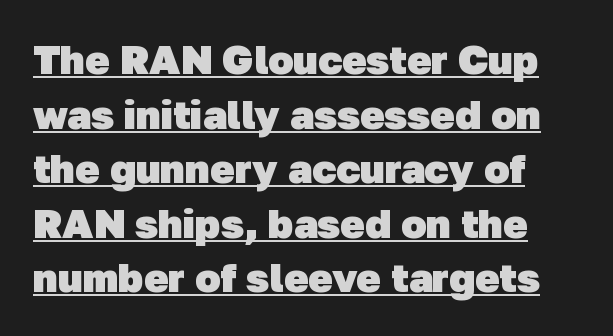
The image shows 41 px heavy sans-serif type; set left-aligned, normal line spacing (1.33x), normal letter spacing, underlined; low stroke contrast and a medium x-height.
